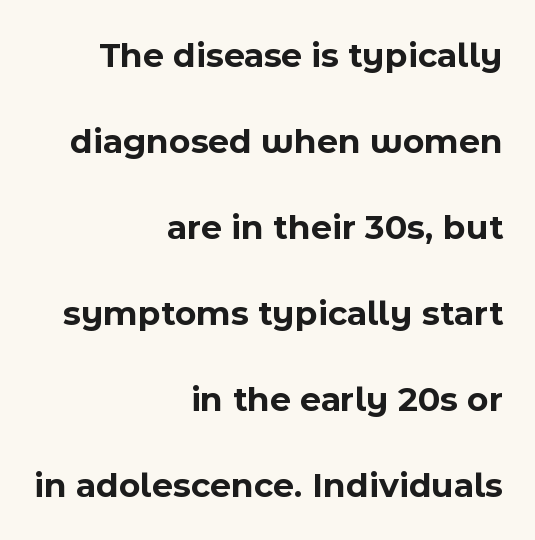
Q: Is the text bold? A: Yes.
Q: Is the text italic (slanted)? A: No, it is upright.
Q: Is the typeface a serif or a sans-serif typeface? A: Sans-serif.
Q: Is the text underlined? A: No.
Q: How is the paragraph aligned? A: Right-aligned.
Q: Is the spacing between letters normal or unusually wide? A: Normal.
Q: Is the spacing between lines tight, normal or loose? A: Loose.
Q: Width (condensed, normal, or wide)? A: Normal.
Q: x-height? A: Medium.
Q: Monospaced? A: No.
